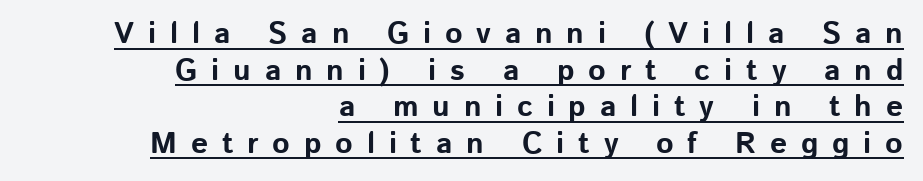
{"serif": "no", "italic": "no", "bold": "yes", "weight": "bold", "width": "normal", "stroke_contrast": "low", "x_height": "medium", "monospaced": "no", "underline": "yes", "align": "right", "line_spacing_ratio": 1.22, "letter_spacing": "wide", "letter_spacing_em": 0.46, "glyph_px": 30}
